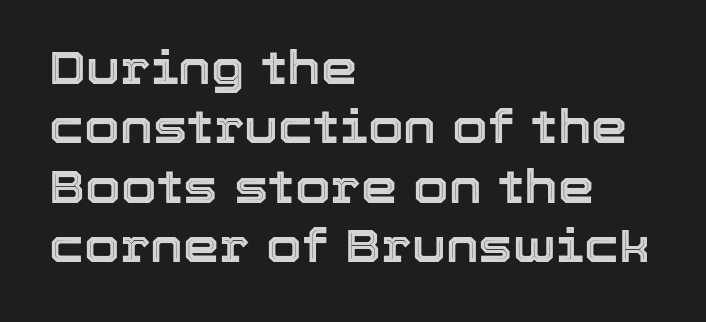
The axis of the letterforms is exactly vertical. The rendering keeps characters at their native spacing. Is the block centered? No — it sits flush against the left margin. The space between consecutive lines is moderate. The space beneath each line is pristine and unruled.
